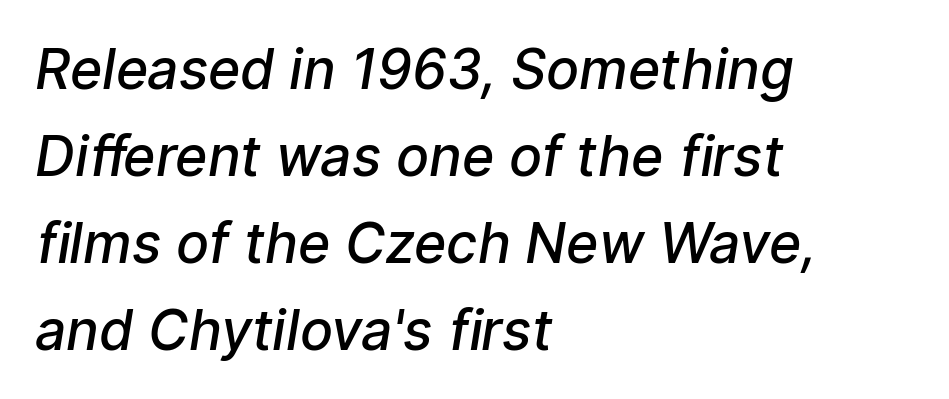
Q: Is the text bold? A: Semi-bold.
Q: Is the typeface a serif or a sans-serif typeface? A: Sans-serif.
Q: Is the text underlined? A: No.
Q: How is the paragraph aligned? A: Left-aligned.
Q: Is the spacing between letters normal or unusually wide? A: Normal.
Q: Is the spacing between lines tight, normal or loose? A: Normal.
Q: Width (condensed, normal, or wide)? A: Normal.
Q: Stroke contrast? A: Low.
Q: x-height? A: Medium.
Q: Monospaced? A: No.
